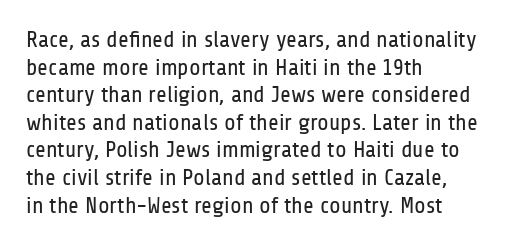
Q: Is the text bold? A: No.
Q: Is the text italic (slanted)? A: No, it is upright.
Q: Is the text underlined? A: No.
Q: How is the paragraph aligned? A: Left-aligned.
Q: Is the spacing between letters normal or unusually wide? A: Normal.
